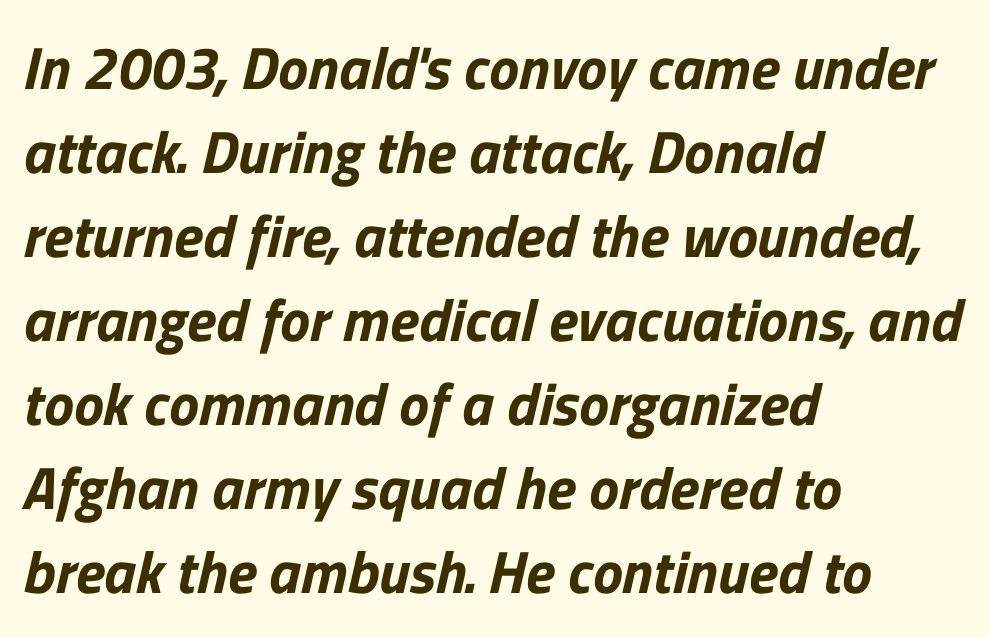
The image shows 60 px sans-serif type; set left-aligned, normal line spacing (1.4x), normal letter spacing, not underlined; low stroke contrast and a medium x-height.
